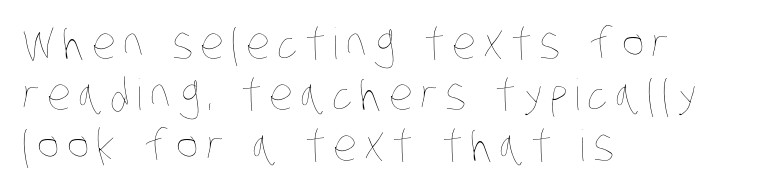
The image shows 43 px thin, condensed type; set left-aligned, line spacing 1.19x, not underlined; low stroke contrast and a large x-height.
